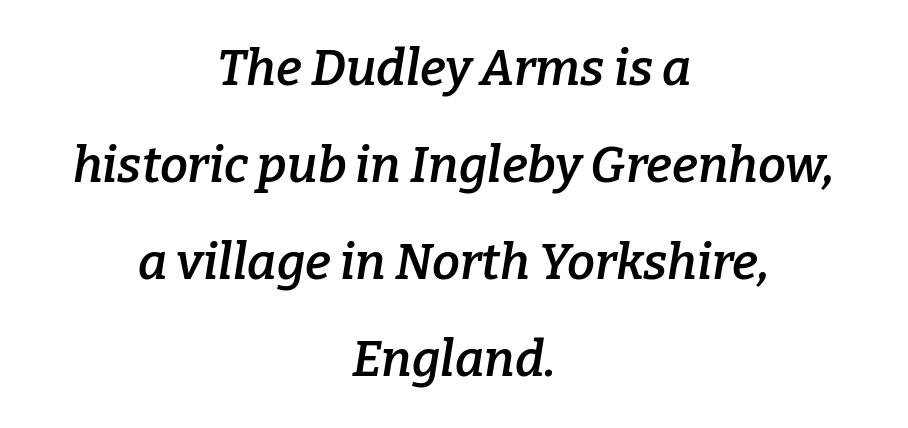
The image shows 50 px semibold serif type, italic (leaning right); set centered, loose line spacing (1.94x), normal letter spacing, not underlined; low stroke contrast and a medium x-height.
